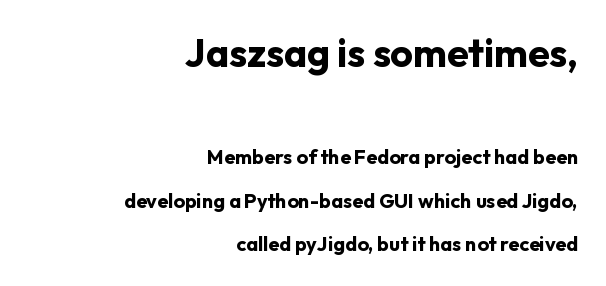
Bold? Absolutely — the strokes are thick and heavy. Nothing unusual about the tracking: characters are spaced as the font intends. Teacher's note: observe the even right margin — that is flush-right alignment. The upper block of text is set noticeably larger than the block beneath it.
